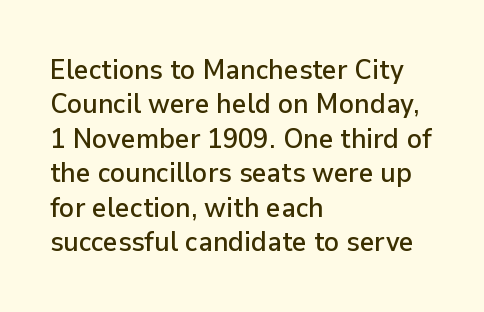
Q: Is the text italic (slanted)? A: No, it is upright.
Q: Is the typeface a serif or a sans-serif typeface? A: Sans-serif.
Q: Is the text underlined? A: No.
Q: How is the paragraph aligned? A: Left-aligned.
Q: Is the spacing between letters normal or unusually wide? A: Normal.
Q: Width (condensed, normal, or wide)? A: Normal.
Q: Stroke contrast? A: Low.
Q: x-height? A: Medium.
Q: Monospaced? A: No.
